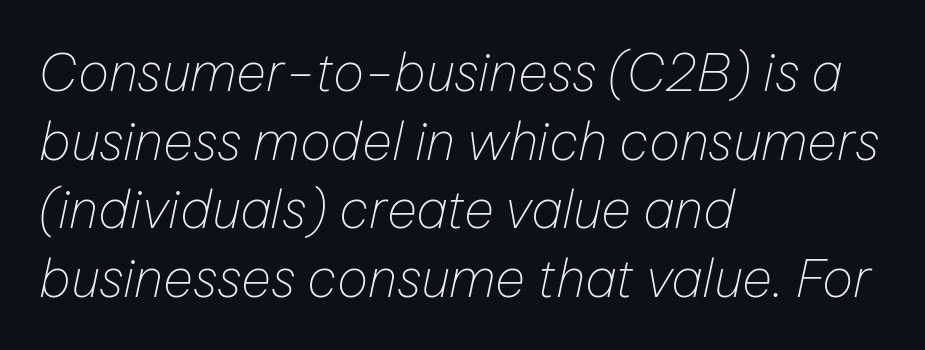
Do the characters align in a grid? No, the font is proportional. Is the letter spacing exaggerated? No — it looks like the ordinary default. Only glyphs here, with clear space below each row. Slanted lettering throughout.
